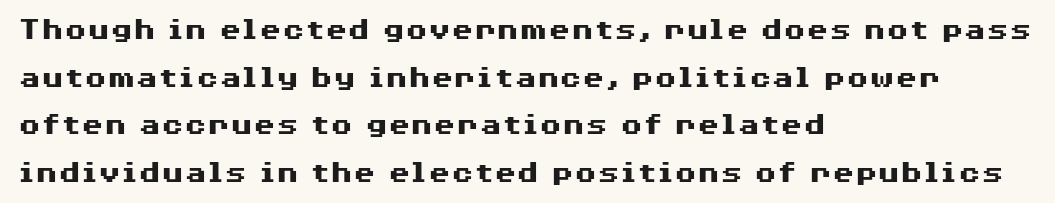
The image shows 33 px heavy, wide sans-serif type, upright; set left-aligned, normal line spacing (1.44x), normal letter spacing, not underlined; medium stroke contrast and a medium x-height.
